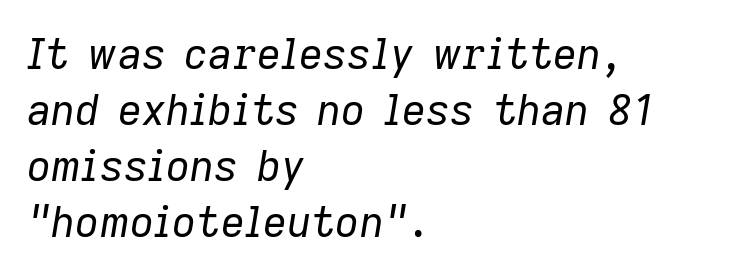
The image shows 42 px regular-weight type, italic (leaning right); set left-aligned, normal line spacing (1.33x), normal letter spacing, not underlined; low stroke contrast and a medium x-height.
